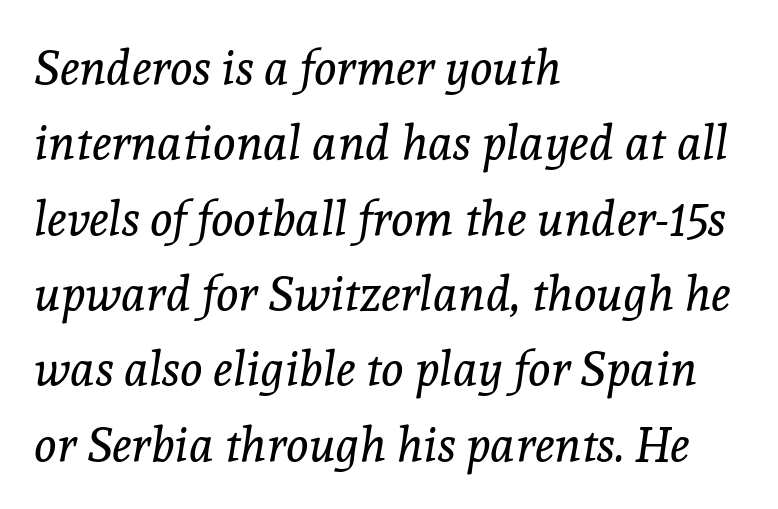
{"serif": "yes", "italic": "yes", "lean": "right", "slant_degrees": 8, "bold": "no", "weight": "regular", "width": "normal", "x_height": "medium", "monospaced": "no", "underline": "no", "align": "left", "line_spacing": "normal", "line_spacing_ratio": 1.57, "letter_spacing": "normal", "letter_spacing_em": 0.0, "glyph_px": 48}
